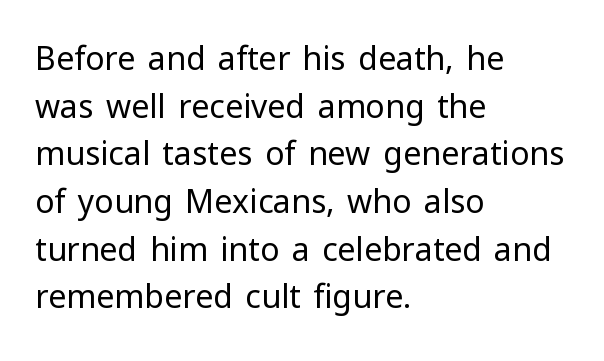
Font category for this specimen: sans-serif. Compared with a centered layout, this one pins lines to the left instead. On a weight scale, this lands at 450 or below. Descenders hang freely into open space.
